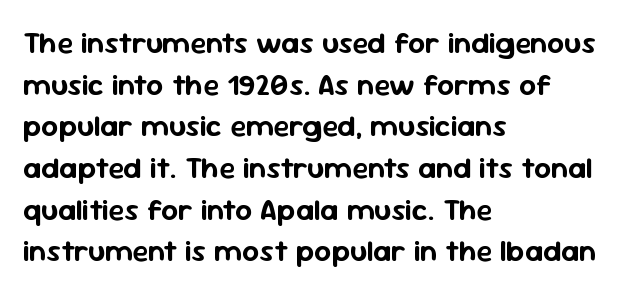
Q: Is the text italic (slanted)? A: No, it is upright.
Q: Is the typeface a serif or a sans-serif typeface? A: Sans-serif.
Q: Is the text underlined? A: No.
Q: How is the paragraph aligned? A: Left-aligned.
Q: Is the spacing between letters normal or unusually wide? A: Normal.
Q: Is the spacing between lines tight, normal or loose? A: Normal.
Q: Width (condensed, normal, or wide)? A: Normal.
Q: Stroke contrast? A: Low.
Q: x-height? A: Medium.
Q: Monospaced? A: No.
